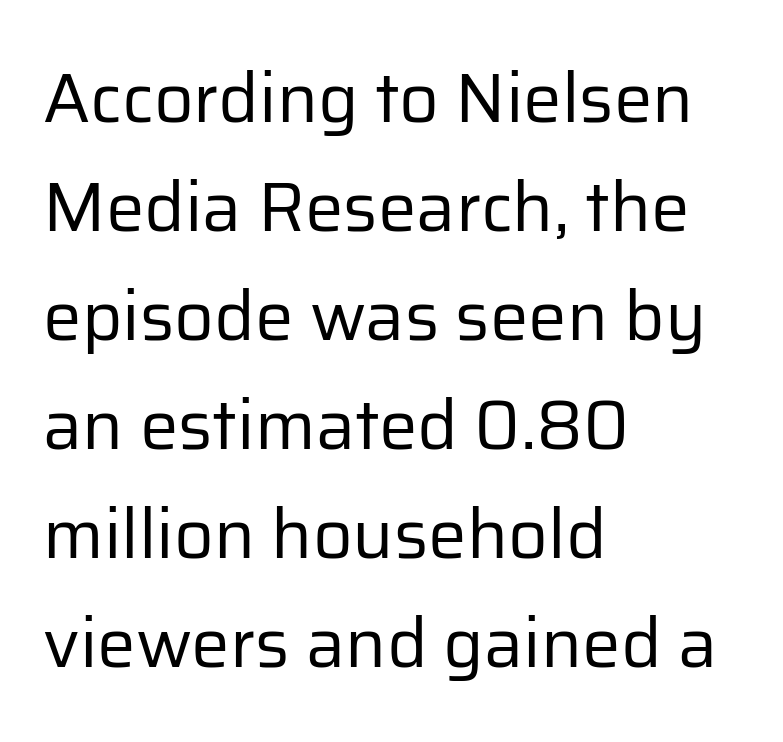
Unlike italic type, these characters show no tilt at all. Proportional: the letters do not fall into vertical columns. The paragraph shown leans on its left margin. Unmarked baselines from the first word to the last.
